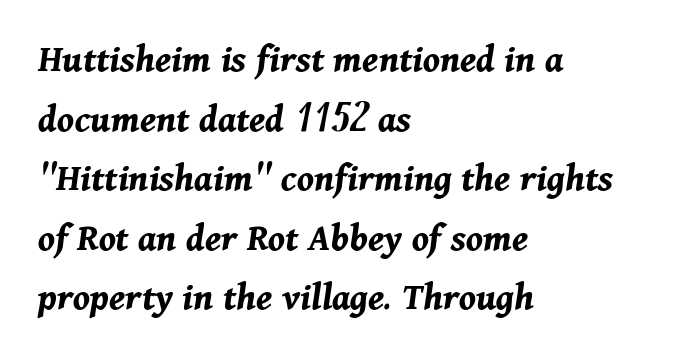
Q: Is the text bold? A: Yes.
Q: Is the text italic (slanted)? A: Yes, it leans right by about 11 degrees.
Q: Is the text underlined? A: No.
Q: How is the paragraph aligned? A: Left-aligned.
Q: Is the spacing between letters normal or unusually wide? A: Normal.
Q: Is the spacing between lines tight, normal or loose? A: Normal.
Q: Width (condensed, normal, or wide)? A: Normal.
Q: Stroke contrast? A: Medium.
Q: x-height? A: Medium.
Q: Monospaced? A: No.
